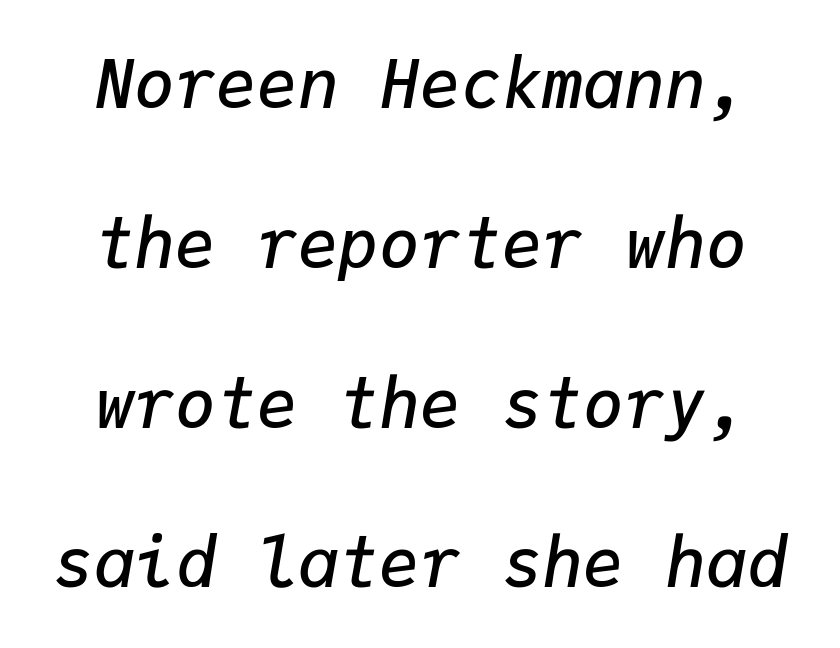
Q: Is the text bold? A: Semi-bold.
Q: Is the text italic (slanted)? A: Yes, it leans right by about 9 degrees.
Q: Is the text underlined? A: No.
Q: Is the spacing between letters normal or unusually wide? A: Normal.
Q: Is the spacing between lines tight, normal or loose? A: Loose.
Q: Width (condensed, normal, or wide)? A: Normal.
Q: Stroke contrast? A: Low.
Q: x-height? A: Medium.
Q: Monospaced? A: Yes.
